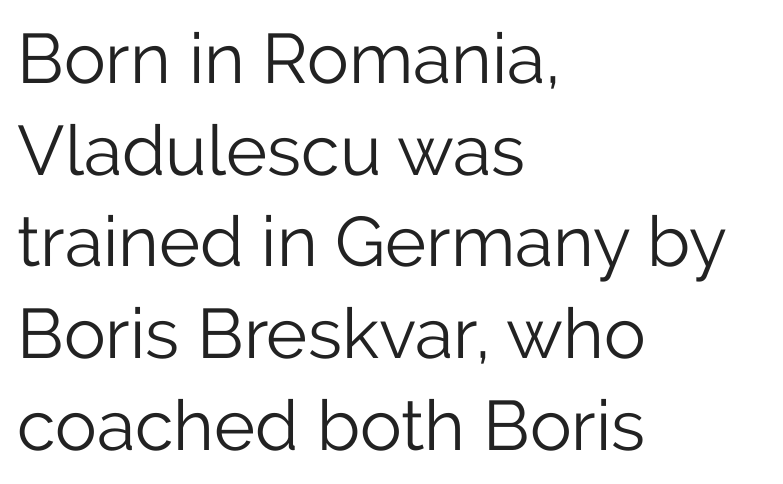
{"serif": "no", "italic": "no", "bold": "no", "weight": "light", "width": "normal", "stroke_contrast": "low", "x_height": "medium", "monospaced": "no", "underline": "no", "align": "left", "line_spacing": "normal", "line_spacing_ratio": 1.31, "letter_spacing": "normal", "letter_spacing_em": 0.0, "glyph_px": 70}
